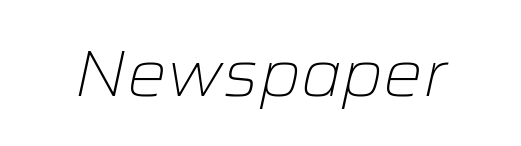
{"italic": "yes", "lean": "right", "slant_degrees": 12, "bold": "no", "weight": "light", "width": "normal", "stroke_contrast": "low", "x_height": "medium", "monospaced": "no", "underline": "no", "letter_spacing": "normal", "letter_spacing_em": 0.0, "glyph_px": 66}
